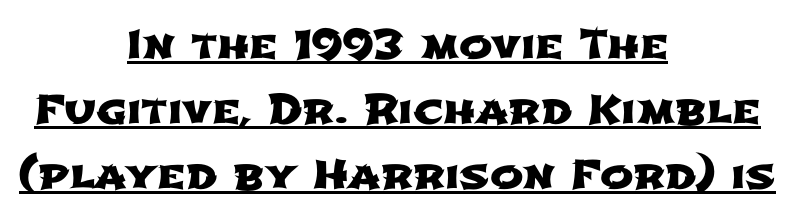
Each letter keeps its own natural width here, so spacing adapts to shape. The designer went with a sans here, leaving each stem footless. Caption: lettering with a line underneath. Leftover space on each line is divided equally before and after the words. The leading is moderate, giving the passage an even texture. Letter spacing: default.
